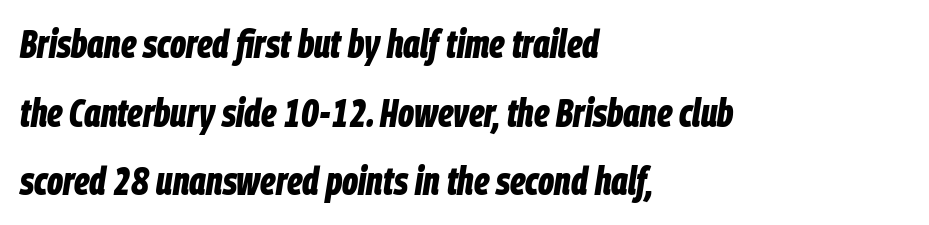
The image shows 39 px bold, condensed type, italic (leaning right); set left-aligned, line spacing 1.76x, normal letter spacing, not underlined; low stroke contrast and a large x-height.
